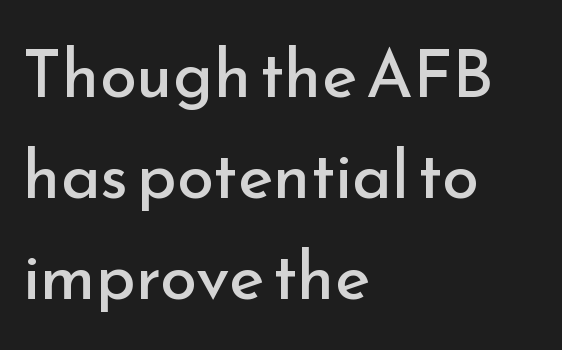
This rendering leaves character spacing at its baseline value. Caption: face not bold, strokes unweighted. The glyphs in this specimen are sans serif. Regarding leading, the lines here are spaced in the standard way. Each letter keeps its own natural width here, so spacing adapts to shape. This sample is left-justified, so line endings fall wherever the words run out.
